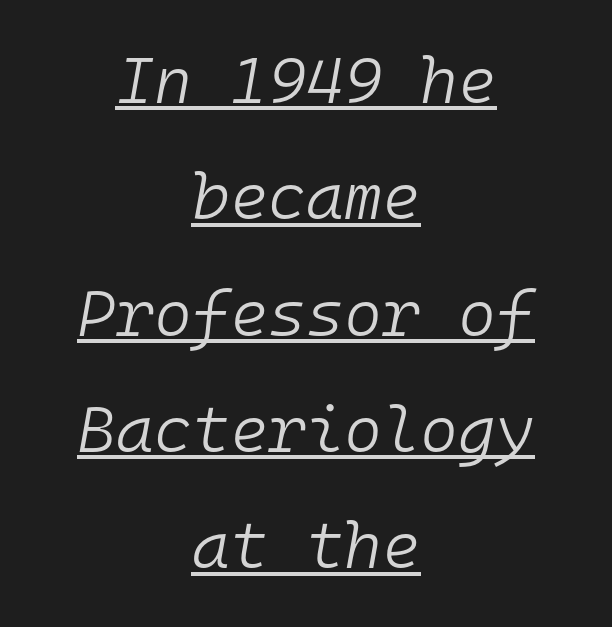
{"italic": "yes", "lean": "right", "slant_degrees": 10, "bold": "no", "weight": "light", "width": "normal", "stroke_contrast": "low", "x_height": "medium", "monospaced": "yes", "underline": "yes", "align": "center", "line_spacing_ratio": 1.79, "letter_spacing": "normal", "letter_spacing_em": 0.0, "glyph_px": 65}
